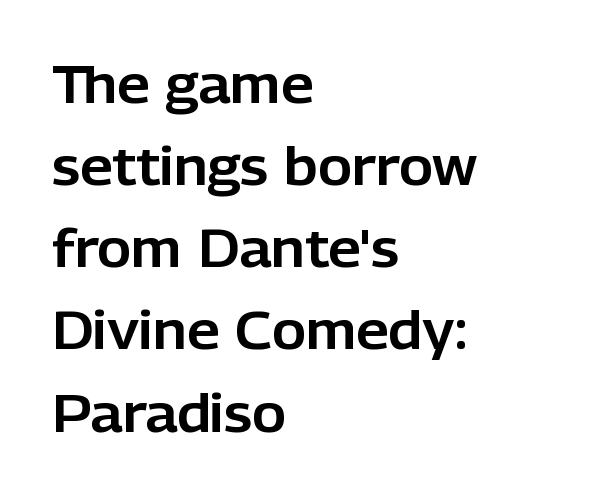
{"serif": "no", "italic": "no", "width": "normal", "stroke_contrast": "low", "x_height": "medium", "monospaced": "no", "underline": "no", "align": "left", "line_spacing": "normal", "line_spacing_ratio": 1.58, "letter_spacing": "normal", "letter_spacing_em": 0.0, "glyph_px": 52}
